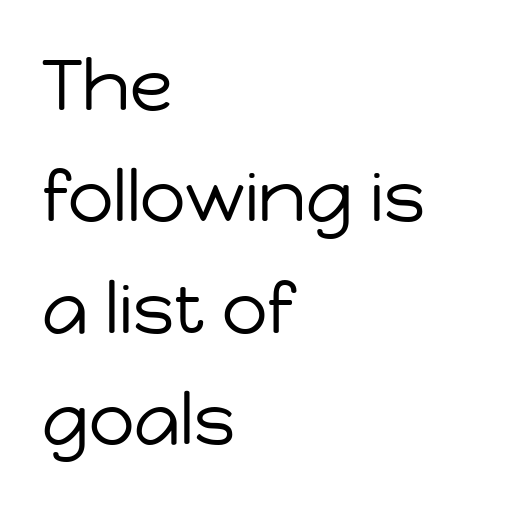
{"serif": "no", "italic": "no", "bold": "no", "weight": "regular", "width": "normal", "stroke_contrast": "low", "x_height": "medium", "monospaced": "no", "underline": "no", "align": "left", "line_spacing": "normal", "line_spacing_ratio": 1.57, "letter_spacing": "normal", "letter_spacing_em": 0.0, "glyph_px": 71}
